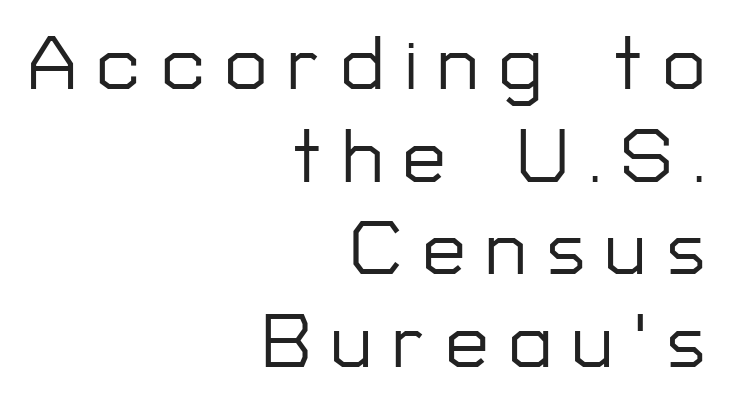
Q: Is the text italic (slanted)? A: No, it is upright.
Q: Is the typeface a serif or a sans-serif typeface? A: Sans-serif.
Q: Is the text underlined? A: No.
Q: How is the paragraph aligned? A: Right-aligned.
Q: Is the spacing between letters normal or unusually wide? A: Unusually wide.
Q: Width (condensed, normal, or wide)? A: Normal.
Q: Stroke contrast? A: Low.
Q: x-height? A: Medium.
Q: Monospaced? A: No.
